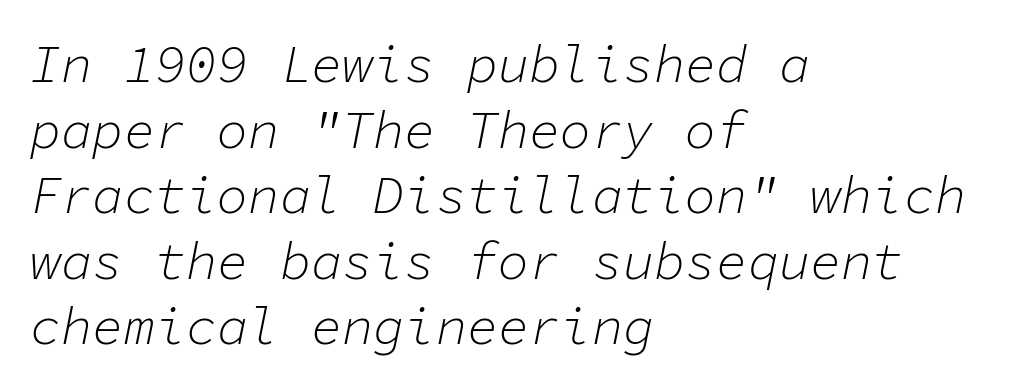
Check the space under the baseline: it is left empty. Stems and bowls with no extra thickness — not bold. Does the copy run flush right? No — it runs flush left. Honestly, the letter spacing is just normal — you wouldn't notice it. Do the characters align in a grid? Yes, the font is monospaced. Would a proofreader flag this as italicized? Yes.
